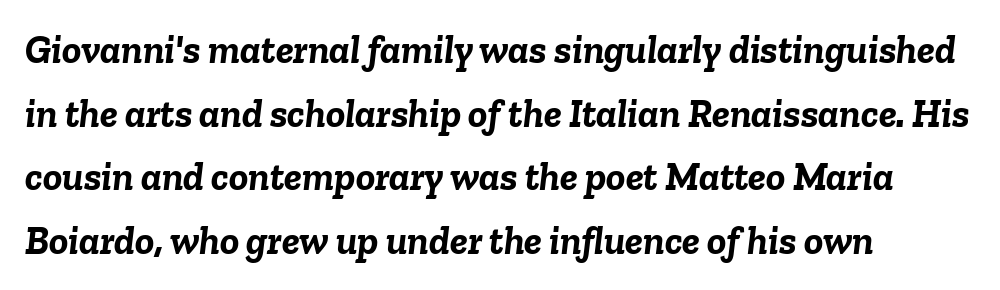
Q: Is the text bold? A: Yes.
Q: Is the text italic (slanted)? A: Yes, it leans right by about 6 degrees.
Q: Is the text underlined? A: No.
Q: How is the paragraph aligned? A: Left-aligned.
Q: Is the spacing between letters normal or unusually wide? A: Normal.
Q: Is the spacing between lines tight, normal or loose? A: Normal.
Q: Width (condensed, normal, or wide)? A: Normal.
Q: Stroke contrast? A: Low.
Q: x-height? A: Medium.
Q: Monospaced? A: No.
